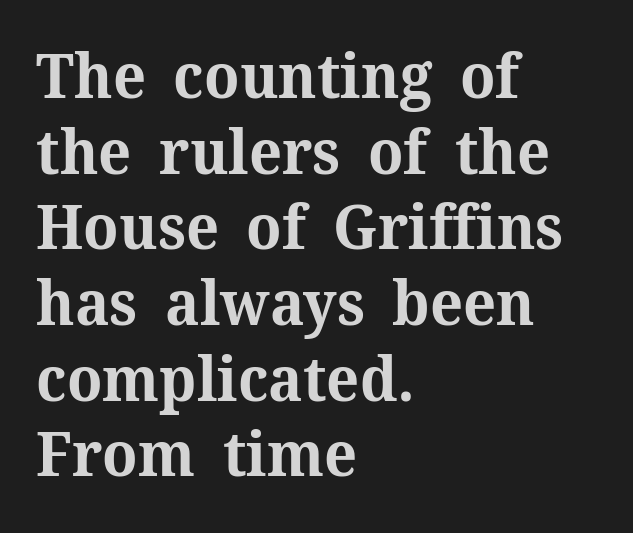
The image shows 62 px bold serif type, upright; set left-aligned, line spacing 1.22x, normal letter spacing, not underlined; medium stroke contrast and a medium x-height.
